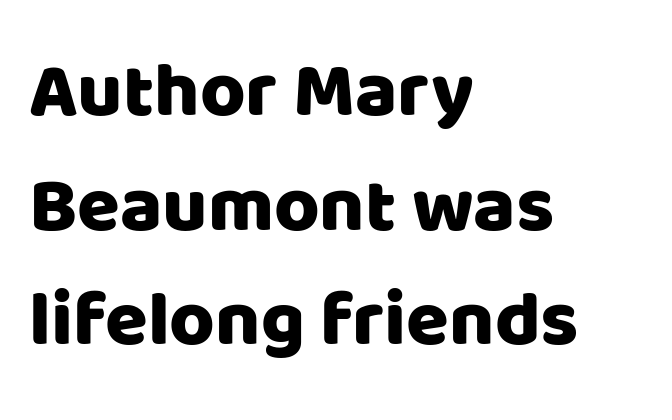
{"serif": "no", "italic": "no", "width": "normal", "stroke_contrast": "low", "x_height": "large", "monospaced": "no", "underline": "no", "align": "left", "line_spacing": "normal", "line_spacing_ratio": 1.47, "letter_spacing": "normal", "letter_spacing_em": 0.0, "glyph_px": 78}
